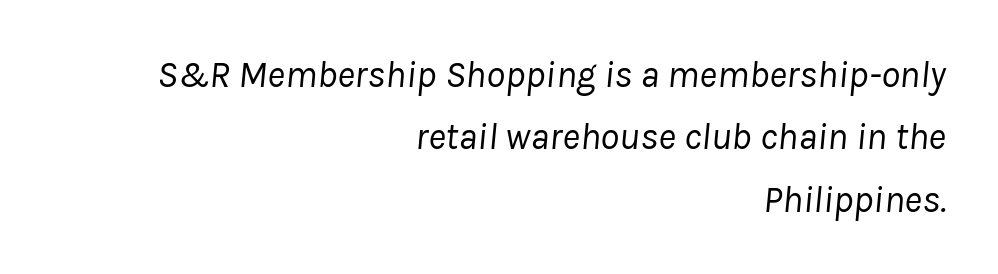
Q: Is the text bold? A: No.
Q: Is the text italic (slanted)? A: Yes, it leans right by about 8 degrees.
Q: Is the text underlined? A: No.
Q: How is the paragraph aligned? A: Right-aligned.
Q: Is the spacing between letters normal or unusually wide? A: Normal.
Q: Is the spacing between lines tight, normal or loose? A: Normal.
Q: Width (condensed, normal, or wide)? A: Normal.
Q: Stroke contrast? A: Low.
Q: x-height? A: Medium.
Q: Monospaced? A: No.
